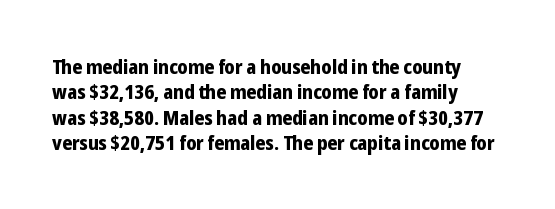
Characters follow at the spacing the type designer built in. What's the leading like? Ordinary, nothing unusual. Horizontal alignment here is leftward, the default for most running prose. The words here are not underlined. The typesetting leans heavy: a genuine bold.
